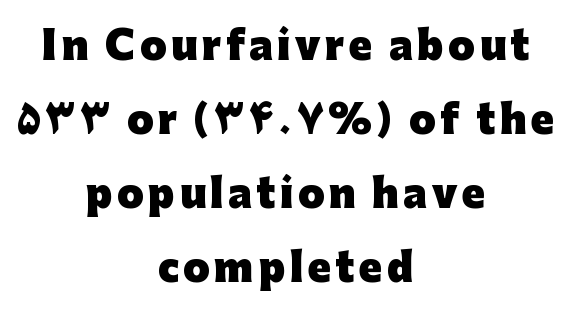
{"serif": "no", "italic": "no", "bold": "yes", "weight": "heavy", "width": "normal", "stroke_contrast": "low", "x_height": "medium", "monospaced": "no", "underline": "no", "align": "center", "line_spacing": "loose", "line_spacing_ratio": 1.95, "glyph_px": 38}
